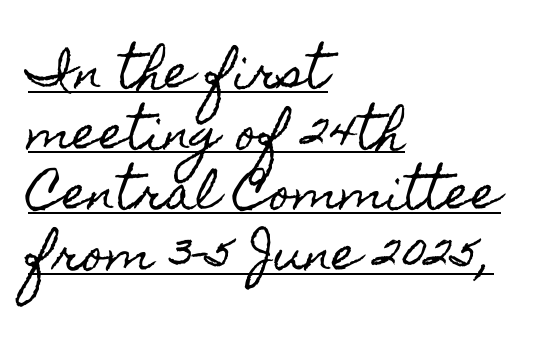
The image shows 45 px condensed type; set left-aligned, normal line spacing (1.35x), normal letter spacing, underlined; a small x-height.
